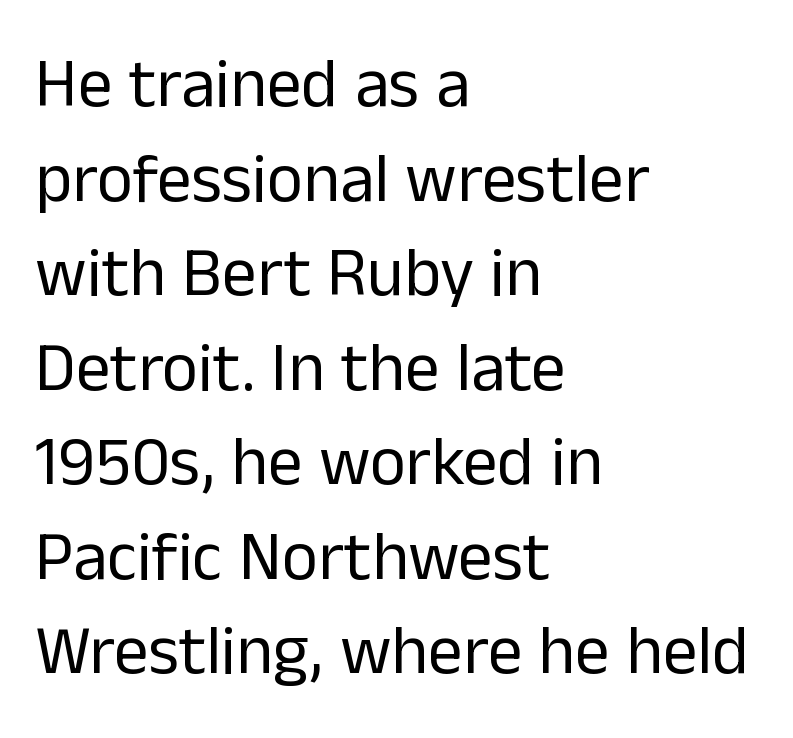
The image shows 69 px regular-weight sans-serif type, upright; set left-aligned, normal line spacing (1.37x), normal letter spacing, not underlined; low stroke contrast and a medium x-height.
